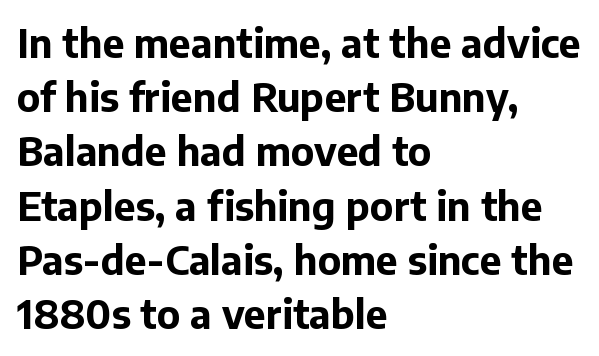
{"serif": "no", "italic": "no", "bold": "yes", "weight": "bold", "width": "normal", "stroke_contrast": "low", "x_height": "medium", "monospaced": "no", "underline": "no", "align": "left", "line_spacing": "normal", "line_spacing_ratio": 1.39, "letter_spacing": "normal", "letter_spacing_em": 0.0, "glyph_px": 39}
